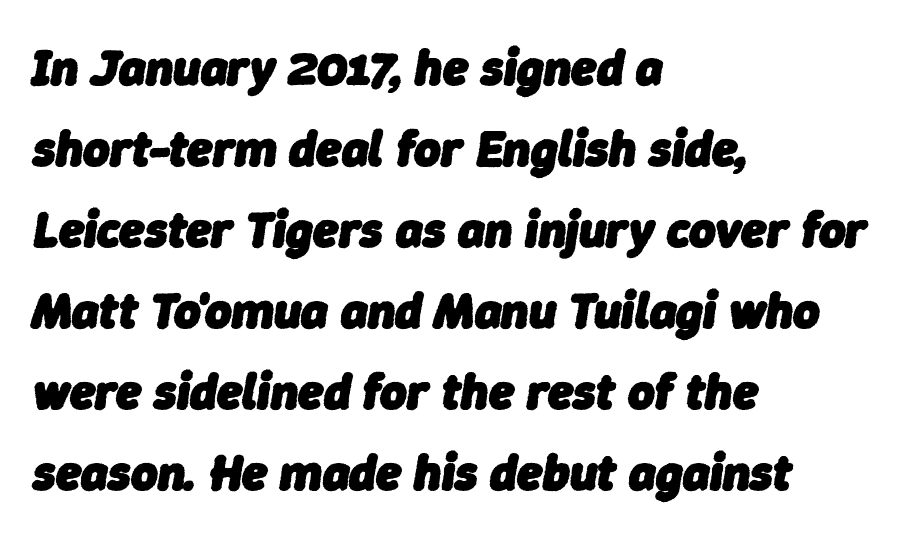
{"italic": "yes", "lean": "right", "slant_degrees": 9, "bold": "yes", "weight": "heavy", "width": "normal", "stroke_contrast": "low", "x_height": "medium", "monospaced": "no", "underline": "no", "align": "left", "line_spacing": "normal", "line_spacing_ratio": 1.59, "letter_spacing": "normal", "letter_spacing_em": 0.0, "glyph_px": 51}
